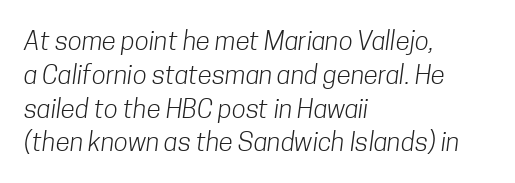
Q: Is the text bold? A: No.
Q: Is the text underlined? A: No.
Q: How is the paragraph aligned? A: Left-aligned.
Q: Is the spacing between letters normal or unusually wide? A: Normal.
Q: Is the spacing between lines tight, normal or loose? A: Normal.
